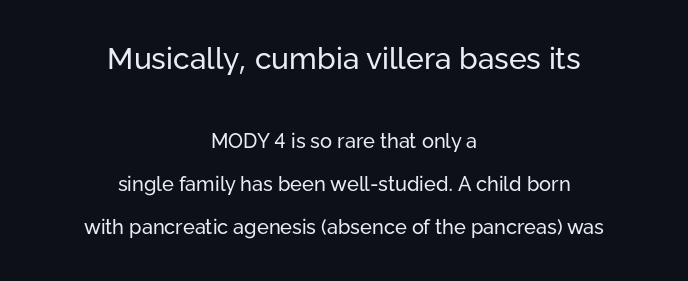
Q: Is the text bold? A: No.
Q: Is the text italic (slanted)? A: No, it is upright.
Q: Is the typeface a serif or a sans-serif typeface? A: Sans-serif.
Q: Is the text underlined? A: No.
Q: How is the paragraph aligned? A: Centered.
Q: Is the spacing between letters normal or unusually wide? A: Normal.
Q: Is the spacing between lines tight, normal or loose? A: Loose.
Q: Which block of text is set in a larger size, the first (top) or the second (bottom)? A: The first (top) one.
Q: Width (condensed, normal, or wide)? A: Normal.
Q: Stroke contrast? A: Low.
Q: x-height? A: Medium.
Q: Monospaced? A: No.
